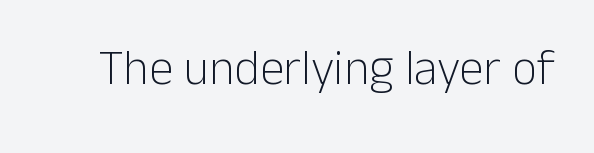
Ink coverage per letter is moderate at most. The glyphs are unaccompanied by any horizontal stroke below them. This is the regular roman posture of the typeface. Letter spacing: default.
